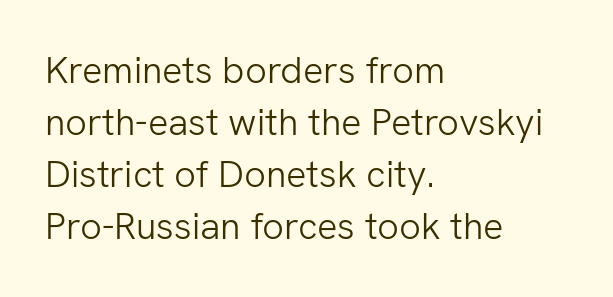
Q: Is the text bold? A: No.
Q: Is the text italic (slanted)? A: No, it is upright.
Q: Is the typeface a serif or a sans-serif typeface? A: Sans-serif.
Q: Is the text underlined? A: No.
Q: How is the paragraph aligned? A: Left-aligned.
Q: Is the spacing between letters normal or unusually wide? A: Normal.
Q: Is the spacing between lines tight, normal or loose? A: Normal.
Q: Width (condensed, normal, or wide)? A: Normal.
Q: Stroke contrast? A: Low.
Q: x-height? A: Medium.
Q: Monospaced? A: No.
